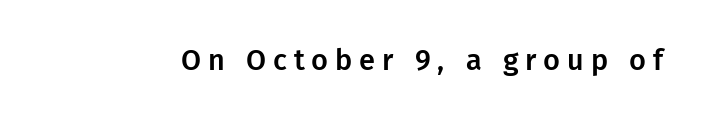
Q: Is the text italic (slanted)? A: No, it is upright.
Q: Is the typeface a serif or a sans-serif typeface? A: Sans-serif.
Q: Is the text underlined? A: No.
Q: Is the spacing between letters normal or unusually wide? A: Unusually wide.
Q: Width (condensed, normal, or wide)? A: Normal.
Q: Stroke contrast? A: Low.
Q: x-height? A: Medium.
Q: Monospaced? A: No.
